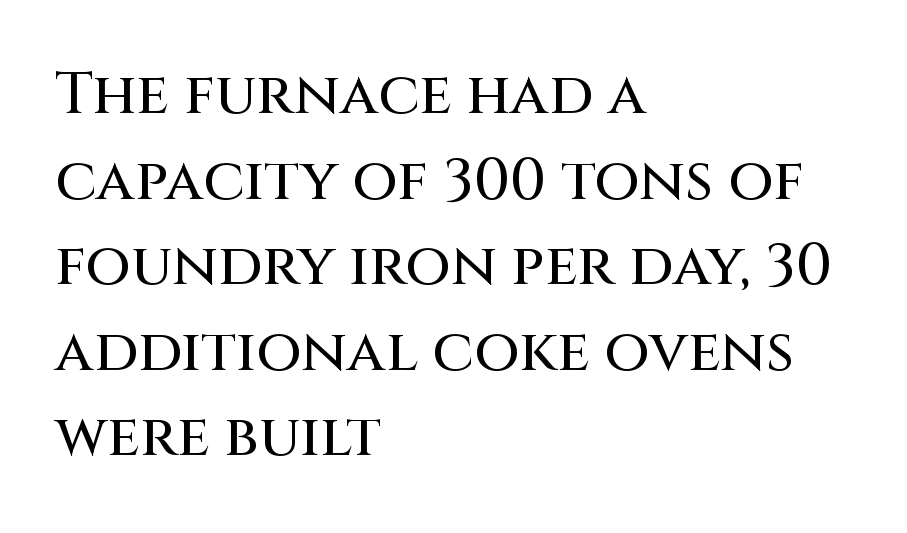
The image shows 59 px sans-serif type, upright; set left-aligned, normal line spacing (1.45x), normal letter spacing, not underlined; medium stroke contrast and a large x-height.
